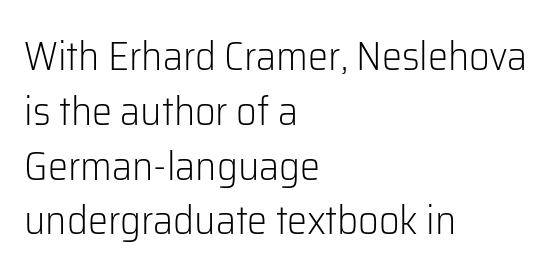
The image shows 40 px light sans-serif type, upright; set left-aligned, normal line spacing (1.37x), normal letter spacing, not underlined; low stroke contrast and a medium x-height.
